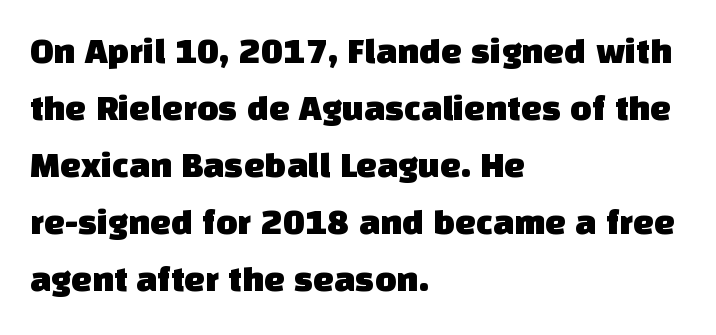
The image shows 37 px sans-serif type; set left-aligned, normal line spacing (1.54x), normal letter spacing, not underlined; low stroke contrast and a large x-height.
